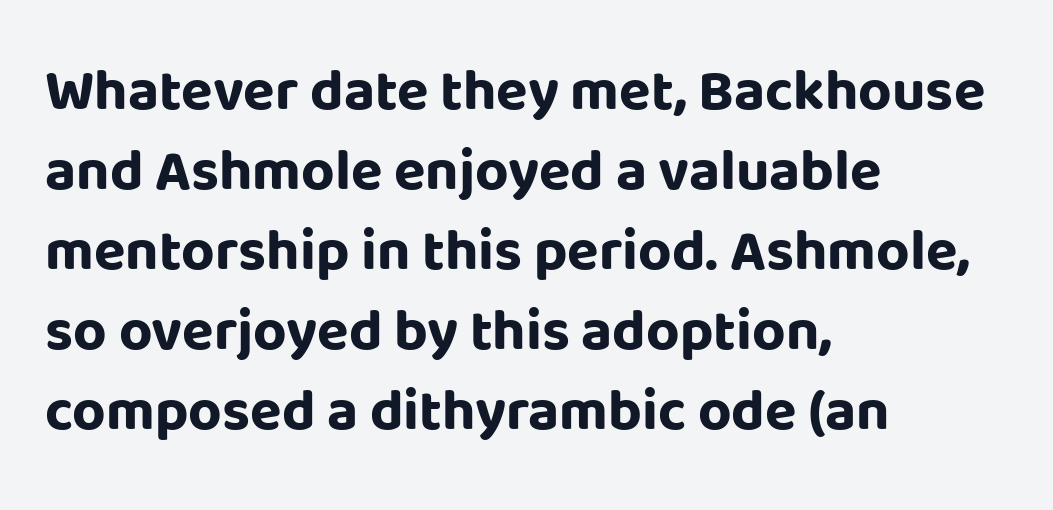
Q: Is the text bold? A: Yes.
Q: Is the text italic (slanted)? A: No, it is upright.
Q: Is the typeface a serif or a sans-serif typeface? A: Sans-serif.
Q: Is the text underlined? A: No.
Q: How is the paragraph aligned? A: Left-aligned.
Q: Is the spacing between letters normal or unusually wide? A: Normal.
Q: Is the spacing between lines tight, normal or loose? A: Normal.
Q: Width (condensed, normal, or wide)? A: Normal.
Q: Stroke contrast? A: Low.
Q: x-height? A: Large.
Q: Monospaced? A: No.
